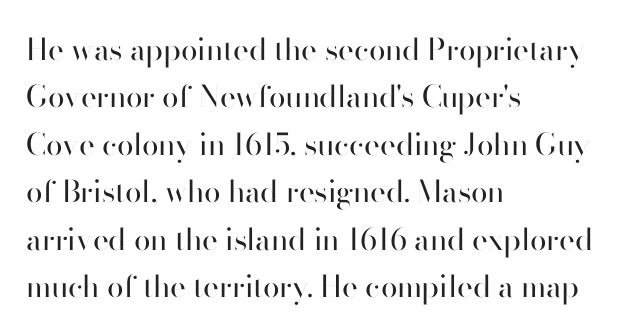
The image shows 30 px regular-weight sans-serif type, upright; set left-aligned, normal line spacing (1.58x), normal letter spacing, not underlined; high stroke contrast and a small x-height.
